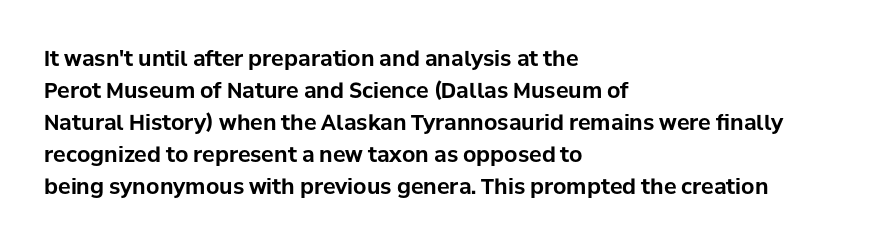
The image shows 21 px bold type, upright; set left-aligned, normal line spacing (1.52x), normal letter spacing, not underlined.
